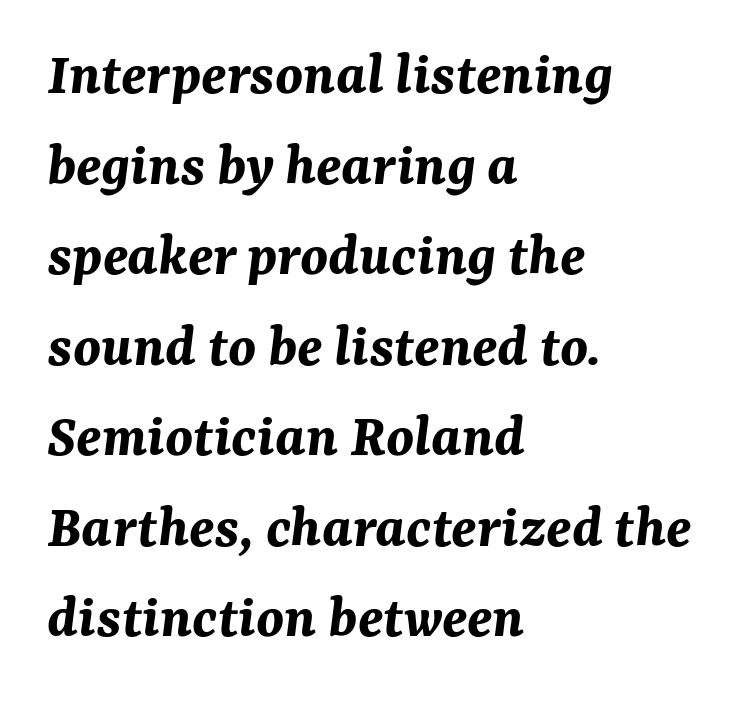
{"italic": "yes", "lean": "right", "slant_degrees": 7, "bold": "yes", "weight": "bold", "width": "normal", "stroke_contrast": "medium", "x_height": "medium", "monospaced": "no", "underline": "no", "align": "left", "line_spacing": "normal", "line_spacing_ratio": 1.46, "letter_spacing": "normal", "letter_spacing_em": 0.0, "glyph_px": 62}
